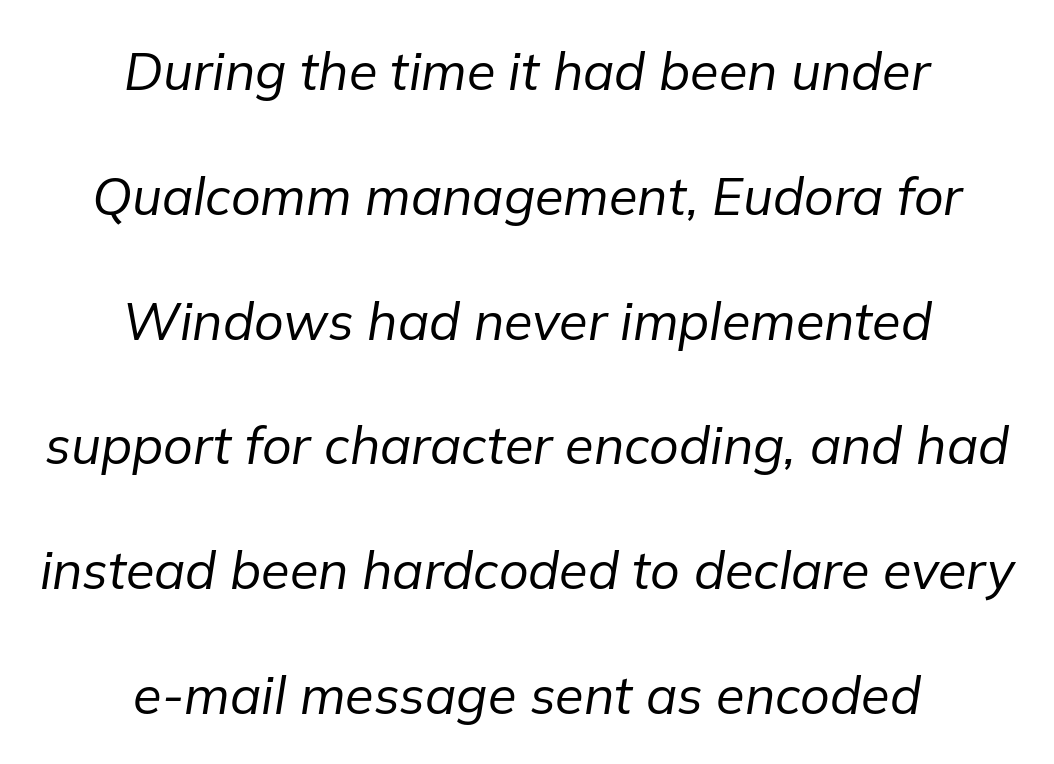
Check the space under the baseline: it is left empty. This sample is center-justified, so both line endings float freely. The horizontal fit of the characters is conventional and even. Each stroke keeps to a modest, everyday thickness or less.
